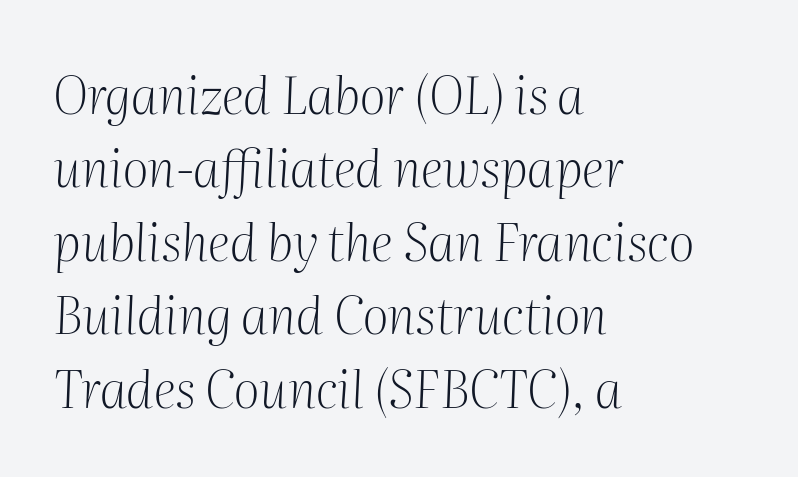
Q: Is the text bold? A: No.
Q: Is the text italic (slanted)? A: Yes, it leans right by about 2 degrees.
Q: Is the typeface a serif or a sans-serif typeface? A: Serif.
Q: Is the text underlined? A: No.
Q: How is the paragraph aligned? A: Left-aligned.
Q: Is the spacing between letters normal or unusually wide? A: Normal.
Q: Is the spacing between lines tight, normal or loose? A: Normal.
Q: Width (condensed, normal, or wide)? A: Normal.
Q: Stroke contrast? A: Medium.
Q: x-height? A: Medium.
Q: Monospaced? A: No.
